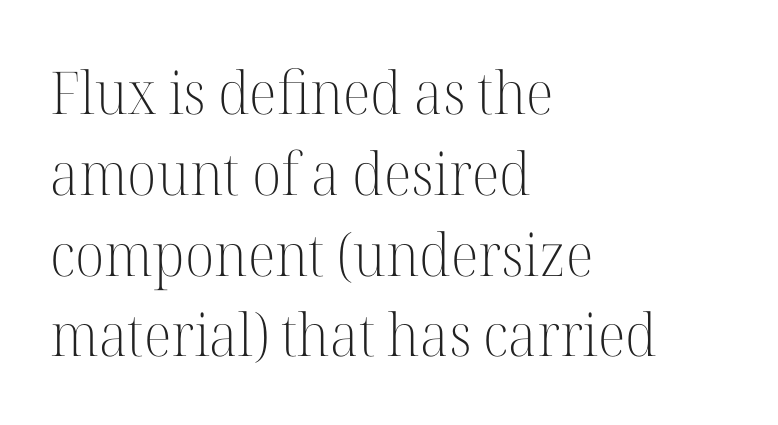
The image shows 59 px light serif type, upright; set left-aligned, normal line spacing (1.37x), normal letter spacing, not underlined; high stroke contrast and a medium x-height.
